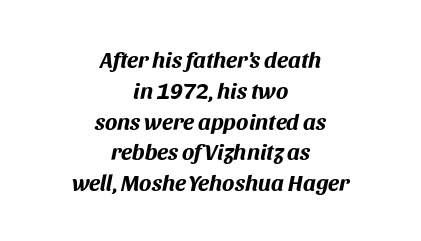
{"italic": "yes", "lean": "right", "slant_degrees": 11, "bold": "yes", "underline": "no", "align": "center", "line_spacing": "normal", "line_spacing_ratio": 1.34, "letter_spacing": "normal", "letter_spacing_em": 0.0, "glyph_px": 23}
